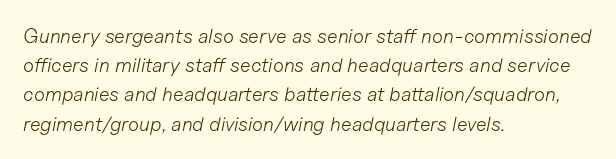
The image shows 20 px text type, italic (leaning right); set left-aligned, normal line spacing (1.46x), normal letter spacing, not underlined.
